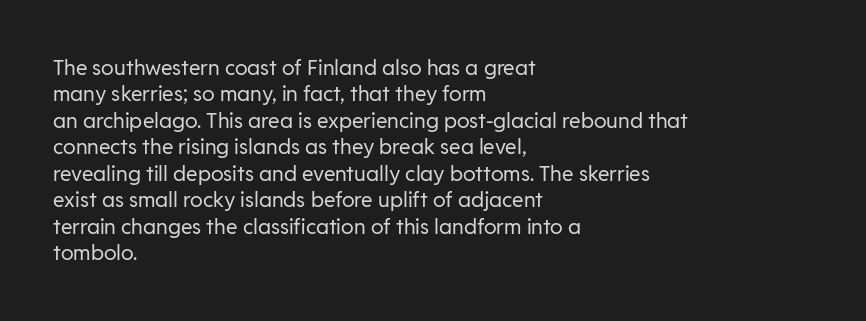
The image shows 21 px text type, upright; set left-aligned, normal line spacing (1.26x), normal letter spacing, not underlined.
